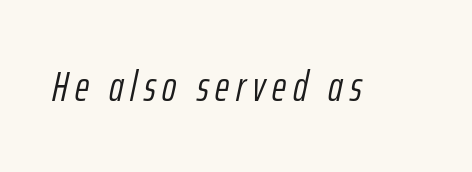
The image shows 43 px light, condensed type, italic (leaning right); set not underlined; low stroke contrast and a medium x-height.
